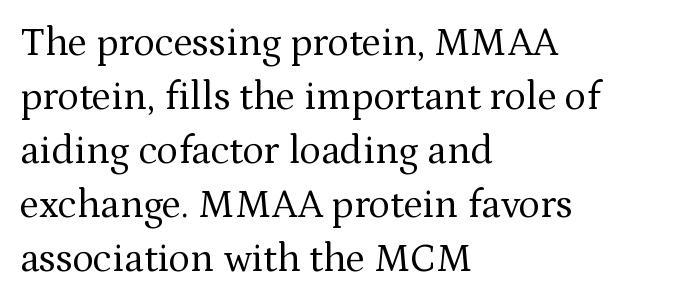
Q: Is the text bold? A: No.
Q: Is the text italic (slanted)? A: No, it is upright.
Q: Is the typeface a serif or a sans-serif typeface? A: Serif.
Q: Is the text underlined? A: No.
Q: How is the paragraph aligned? A: Left-aligned.
Q: Is the spacing between letters normal or unusually wide? A: Normal.
Q: Is the spacing between lines tight, normal or loose? A: Normal.
Q: Width (condensed, normal, or wide)? A: Normal.
Q: Stroke contrast? A: Medium.
Q: x-height? A: Medium.
Q: Monospaced? A: No.
